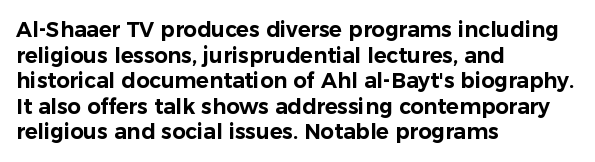
Line beginnings align vertically; line endings do not. Posture: vertical. A typesetter would call this zero additional tracking. The baseline area is clear.
